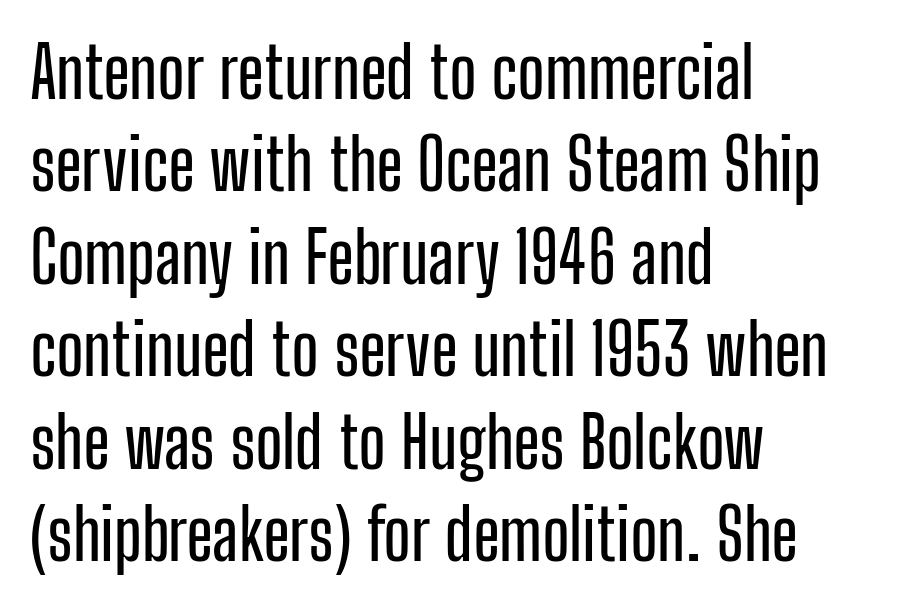
No word sits above an underline. Inter-character spacing is left at the font's built-in metrics. Posture: straight, roman, zero tilt. Line beginnings align vertically; line endings do not.
